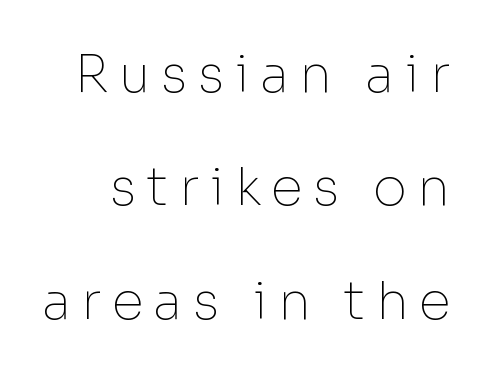
Type without underlining. Characters follow at a spacing far wider than the type designer built in. Does the type have serifs? No, each stem ends abruptly. The vertical gap from one line to the next is large. Designer's note — italics off, roman on. The rendering uses natural spacing where letterforms have individual widths.
